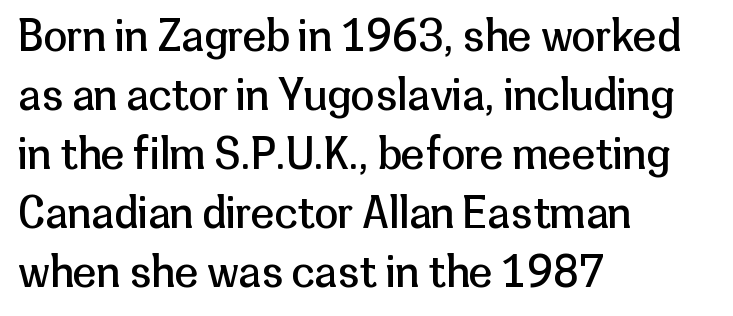
The image shows 43 px regular-weight sans-serif type, upright; set left-aligned, normal line spacing (1.37x), normal letter spacing, not underlined; low stroke contrast and a medium x-height.
